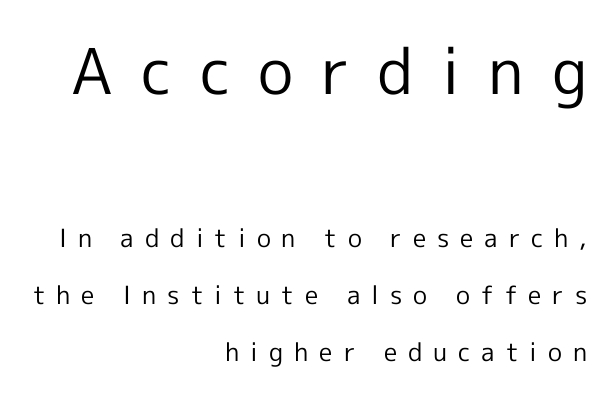
The letterforms stand isolated, each surrounded by extra space. What's the leading like? Stretched, with rows far apart. The passage shown begins with its larger block and ends with its smaller one. This rendering employs a face without finishing strokes, i.e., a sans-serif. Character widths vary here, with narrow letters taking less room than wide ones. The typeface has the unassuming heft of standard copy or less.
